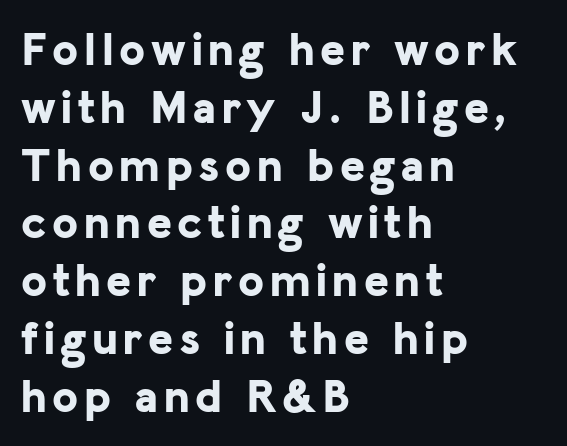
The image shows 47 px bold sans-serif type, upright; set left-aligned, line spacing 1.23x, not underlined; low stroke contrast and a medium x-height.
